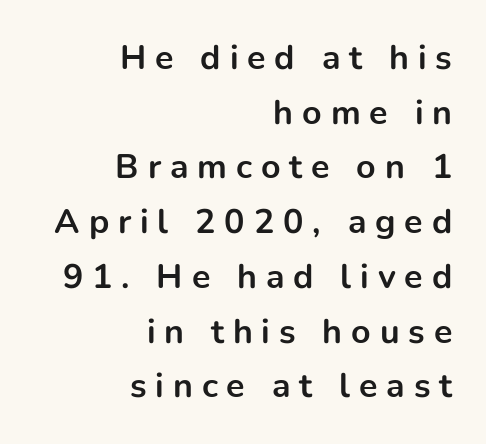
{"serif": "no", "italic": "no", "bold": "yes", "weight": "bold", "width": "normal", "stroke_contrast": "low", "x_height": "medium", "monospaced": "no", "underline": "no", "align": "right", "line_spacing": "normal", "line_spacing_ratio": 1.61, "letter_spacing": "wide", "letter_spacing_em": 0.26, "glyph_px": 34}
